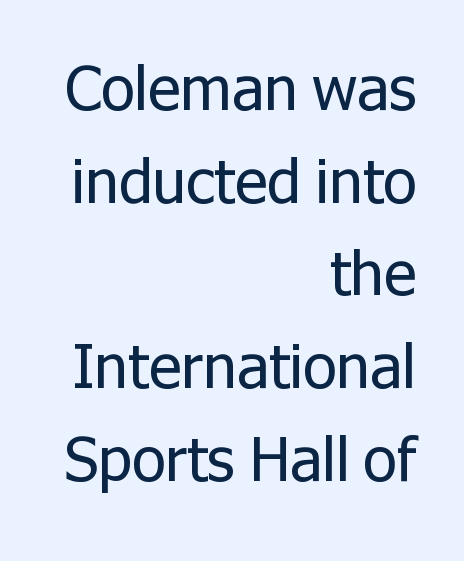
{"serif": "no", "italic": "no", "bold": "no", "weight": "regular", "width": "normal", "stroke_contrast": "low", "x_height": "medium", "monospaced": "no", "underline": "no", "align": "right", "line_spacing": "normal", "line_spacing_ratio": 1.52, "letter_spacing": "normal", "letter_spacing_em": 0.0, "glyph_px": 61}
